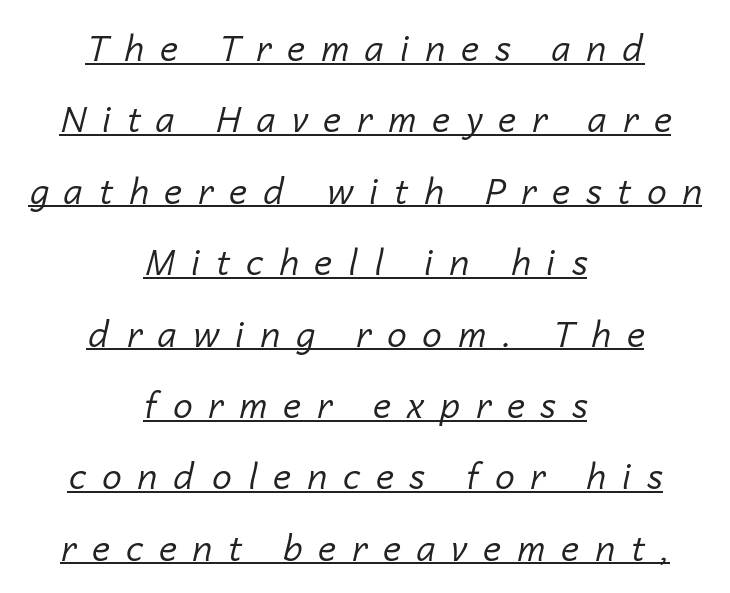
The image shows 35 px regular-weight type, italic (leaning right); set centered, loose line spacing (2.04x), unusually wide letter spacing (+0.46 em), underlined; low stroke contrast and a medium x-height.
